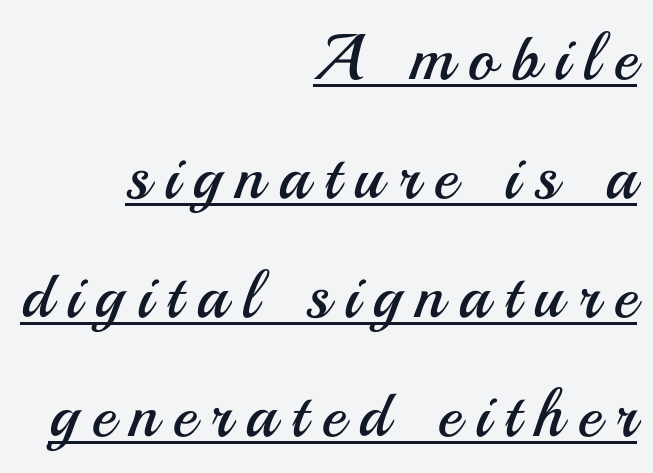
Each line ends at the same right margin while the left side varies. Tracking here is generous; glyphs stand well apart from one another. You can see a thin bar hugging the bottom of the glyphs.
